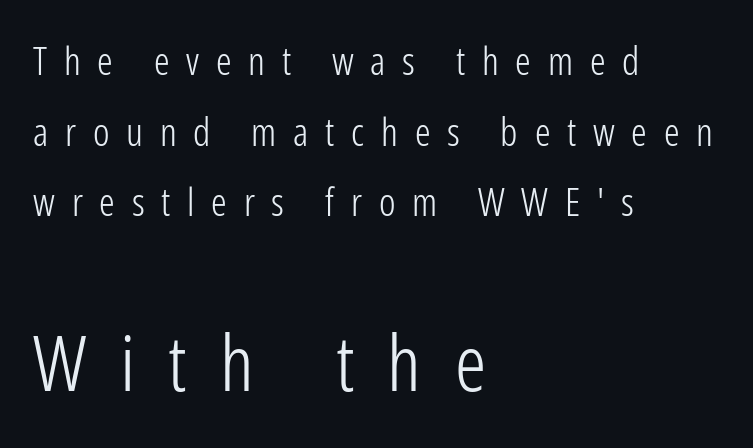
A student would call this left alignment; a typographer would say flush left, rag right. No letter is thick-stroked: the sample isn't bold. Every stem runs plumb, perpendicular to the baseline. The letterforms stand isolated, each surrounded by extra space. Has an underline been added? It has not. Unlike a traditional serif, this face leaves its strokes unadorned.
